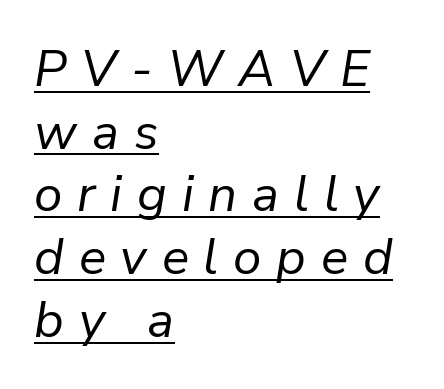
Q: Is the text bold? A: No.
Q: Is the text italic (slanted)? A: Yes, it leans right by about 9 degrees.
Q: Is the text underlined? A: Yes.
Q: How is the paragraph aligned? A: Left-aligned.
Q: Is the spacing between letters normal or unusually wide? A: Unusually wide.
Q: Width (condensed, normal, or wide)? A: Normal.
Q: Stroke contrast? A: Low.
Q: x-height? A: Medium.
Q: Monospaced? A: No.
